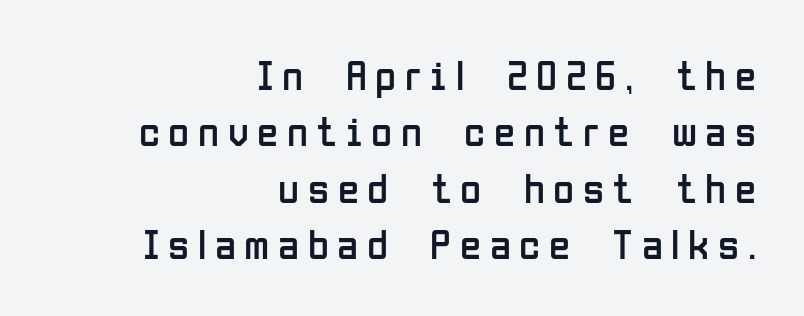
The image shows 43 px regular-weight, condensed sans-serif type, upright; set right-aligned, normal line spacing (1.31x), unusually wide letter spacing (+0.2 em), not underlined; low stroke contrast and a medium x-height.
